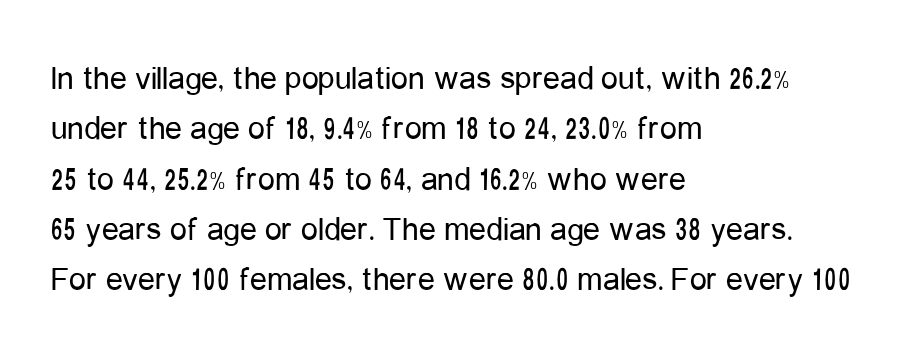
{"serif": "no", "italic": "no", "bold": "no", "weight": "regular", "width": "condensed", "stroke_contrast": "low", "x_height": "medium", "monospaced": "no", "underline": "no", "align": "left", "line_spacing": "normal", "line_spacing_ratio": 1.48, "letter_spacing": "normal", "letter_spacing_em": 0.0, "glyph_px": 34}
